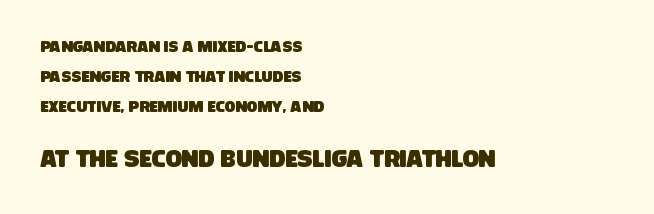
Q: Is the text underlined? A: No.
Q: How is the paragraph aligned? A: Left-aligned.
Q: Is the spacing between letters normal or unusually wide? A: Normal.
Q: Which block of text is set in a larger size, the first (top) or the second (bottom)? A: The second (bottom) one.
